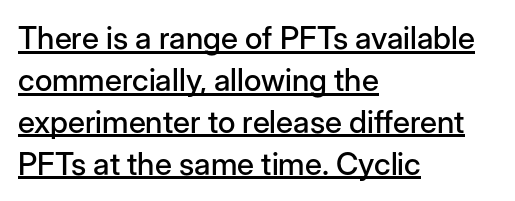
{"serif": "no", "italic": "no", "width": "normal", "stroke_contrast": "low", "x_height": "medium", "monospaced": "no", "underline": "yes", "align": "left", "line_spacing": "normal", "line_spacing_ratio": 1.35, "letter_spacing": "normal", "letter_spacing_em": 0.0, "glyph_px": 31}
